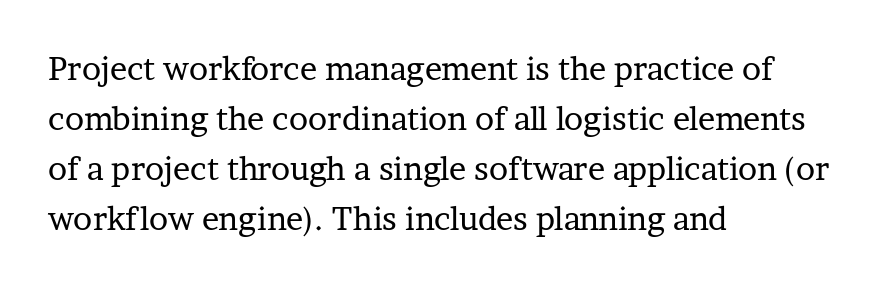
Q: Is the text bold? A: No.
Q: Is the text italic (slanted)? A: No, it is upright.
Q: Is the typeface a serif or a sans-serif typeface? A: Serif.
Q: Is the text underlined? A: No.
Q: How is the paragraph aligned? A: Left-aligned.
Q: Is the spacing between letters normal or unusually wide? A: Normal.
Q: Is the spacing between lines tight, normal or loose? A: Normal.
Q: Width (condensed, normal, or wide)? A: Normal.
Q: Stroke contrast? A: Low.
Q: x-height? A: Medium.
Q: Monospaced? A: No.
